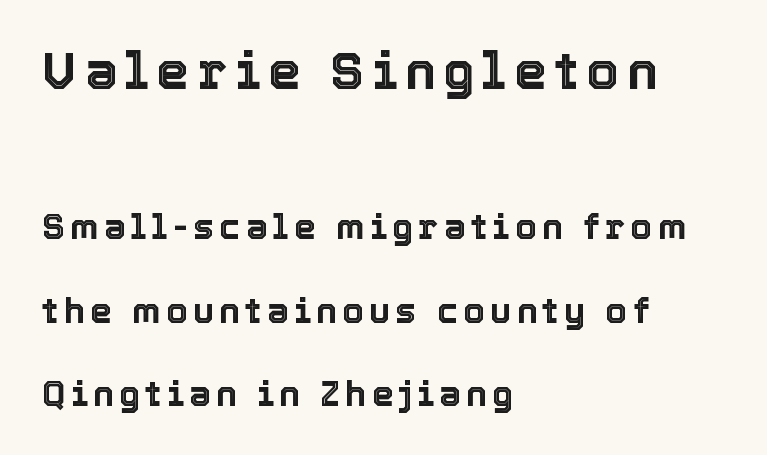
{"italic": "no", "width": "normal", "x_height": "medium", "monospaced": "no", "underline": "no", "align": "left", "line_spacing": "loose", "line_spacing_ratio": 2.38, "larger_block": "first", "size_ratio": 1.49, "glyph_px": 52}
